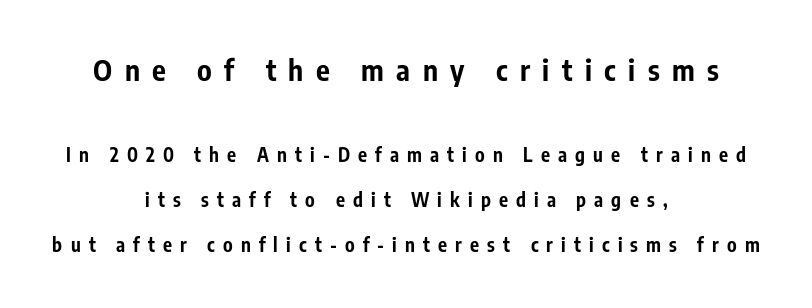
In terms of weight, the rendering is a true, heavy bold. Descender tails drop into unmarked territory. Alignment: centered. The block of text is sparse from top to bottom, with ample space between rows. This sample has the flowing, uneven cadence of proportional lettering. The characters display no serif detailing; their extremities are plain.
